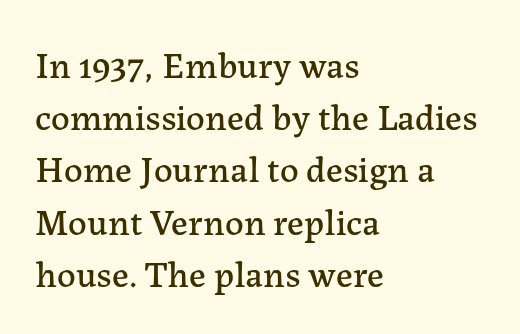
Q: Is the text italic (slanted)? A: No, it is upright.
Q: Is the typeface a serif or a sans-serif typeface? A: Serif.
Q: Is the text underlined? A: No.
Q: How is the paragraph aligned? A: Left-aligned.
Q: Is the spacing between letters normal or unusually wide? A: Normal.
Q: Is the spacing between lines tight, normal or loose? A: Normal.
Q: Width (condensed, normal, or wide)? A: Normal.
Q: Stroke contrast? A: Low.
Q: x-height? A: Medium.
Q: Monospaced? A: No.
